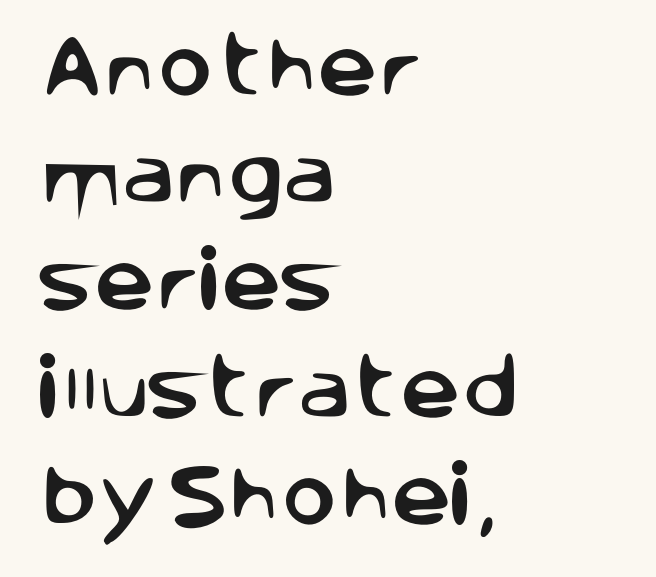
Q: Is the text italic (slanted)? A: No, it is upright.
Q: Is the typeface a serif or a sans-serif typeface? A: Sans-serif.
Q: Is the text underlined? A: No.
Q: How is the paragraph aligned? A: Left-aligned.
Q: Is the spacing between letters normal or unusually wide? A: Normal.
Q: Is the spacing between lines tight, normal or loose? A: Normal.
Q: Width (condensed, normal, or wide)? A: Normal.
Q: Stroke contrast? A: Low.
Q: x-height? A: Large.
Q: Monospaced? A: No.
